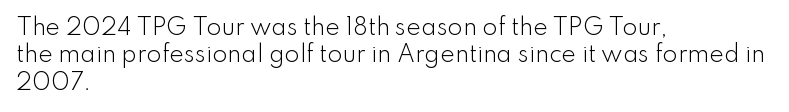
Rendered with straight, roman letterforms. Weight: not bold — regular or lighter. Words appear dense and cohesive because spacing is normal. Horizontal alignment here is leftward, the default for most running prose. A clean baseline with only descenders dipping below it.
